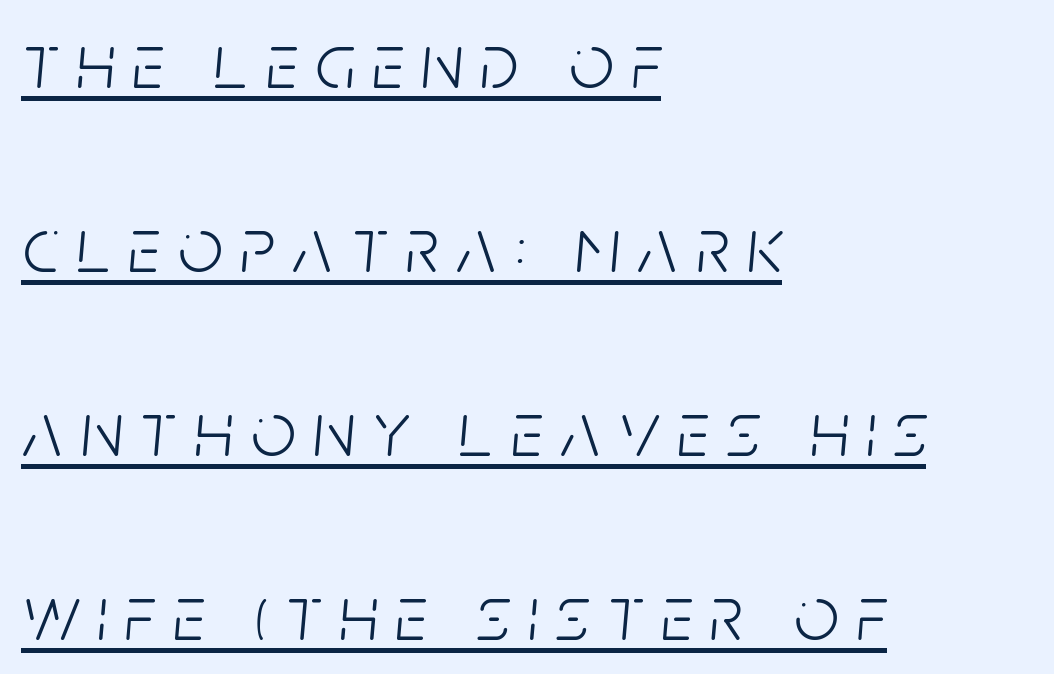
Short and long lines alike share a common starting point at left. Is the type slanted? Yes — the strokes lean at a clear angle. The line-height multiplier appears high, well above default. Ink coverage per letter is moderate at most. Underlining? Definitely there. Students, note that the glyphs here are deliberately spaced far apart.
